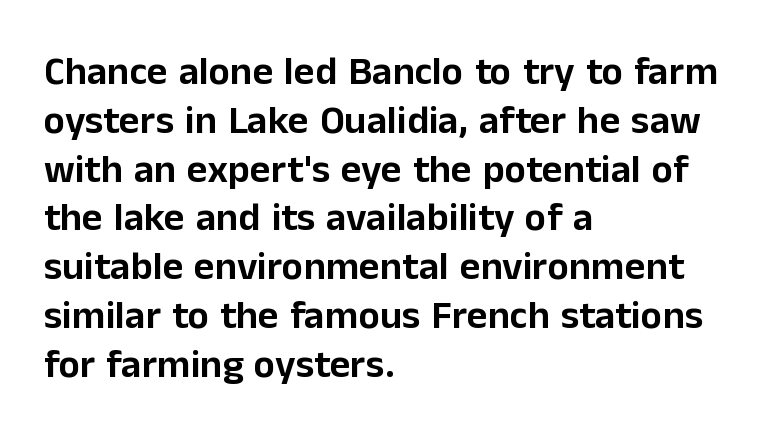
Q: Is the text italic (slanted)? A: No, it is upright.
Q: Is the typeface a serif or a sans-serif typeface? A: Sans-serif.
Q: Is the text underlined? A: No.
Q: How is the paragraph aligned? A: Left-aligned.
Q: Is the spacing between letters normal or unusually wide? A: Normal.
Q: Width (condensed, normal, or wide)? A: Normal.
Q: Stroke contrast? A: Low.
Q: x-height? A: Medium.
Q: Monospaced? A: No.
